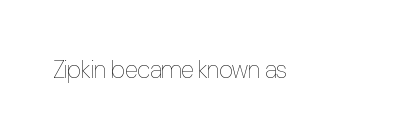
{"italic": "no", "bold": "no", "underline": "no", "align": "left", "letter_spacing": "normal", "letter_spacing_em": 0.0, "glyph_px": 25}
